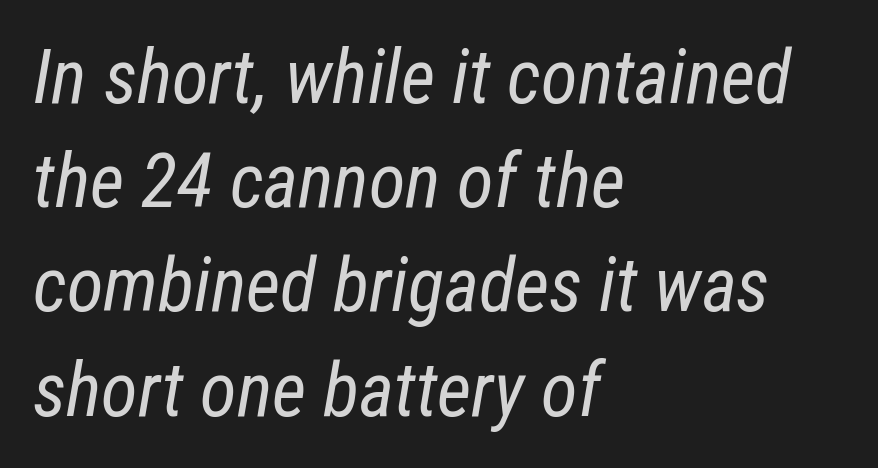
Q: Is the text bold? A: No.
Q: Is the text italic (slanted)? A: Yes, it leans right by about 12 degrees.
Q: Is the text underlined? A: No.
Q: How is the paragraph aligned? A: Left-aligned.
Q: Is the spacing between letters normal or unusually wide? A: Normal.
Q: Is the spacing between lines tight, normal or loose? A: Normal.
Q: Width (condensed, normal, or wide)? A: Condensed.
Q: Stroke contrast? A: Low.
Q: x-height? A: Medium.
Q: Monospaced? A: No.
